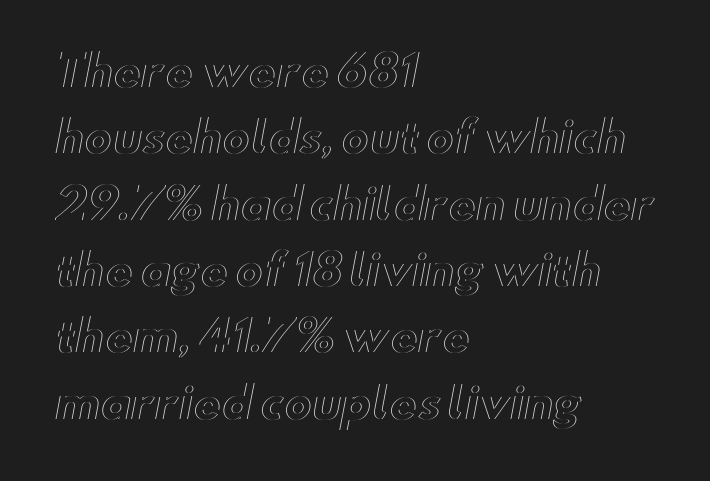
The image shows 42 px wide type; set left-aligned, normal line spacing (1.58x), normal letter spacing, not underlined; a small x-height.
